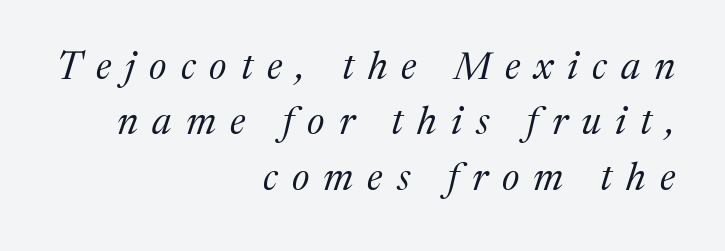
The image shows 39 px regular-weight serif type, italic (leaning right); set right-aligned, normal line spacing (1.42x), unusually wide letter spacing (+0.36 em), not underlined; medium stroke contrast and a medium x-height.
